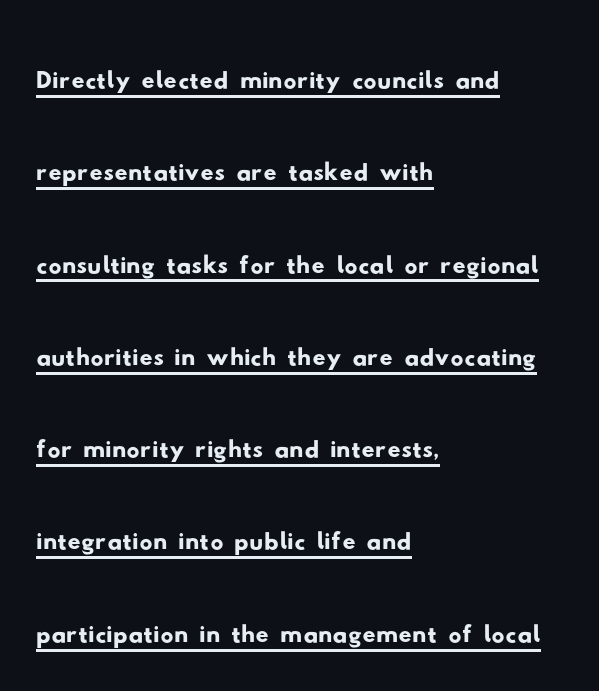
Q: Is the typeface a serif or a sans-serif typeface? A: Sans-serif.
Q: Is the text underlined? A: Yes.
Q: How is the paragraph aligned? A: Left-aligned.
Q: Is the spacing between letters normal or unusually wide? A: Normal.
Q: Is the spacing between lines tight, normal or loose? A: Normal.
Q: Width (condensed, normal, or wide)? A: Wide.
Q: Stroke contrast? A: Low.
Q: x-height? A: Small.
Q: Monospaced? A: No.
